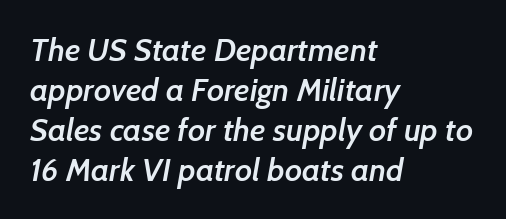
{"serif": "no", "bold": "semi", "weight": "semibold", "width": "normal", "stroke_contrast": "low", "x_height": "medium", "monospaced": "no", "underline": "no", "align": "left", "line_spacing": "normal", "line_spacing_ratio": 1.25, "letter_spacing": "normal", "letter_spacing_em": 0.0, "glyph_px": 32}
